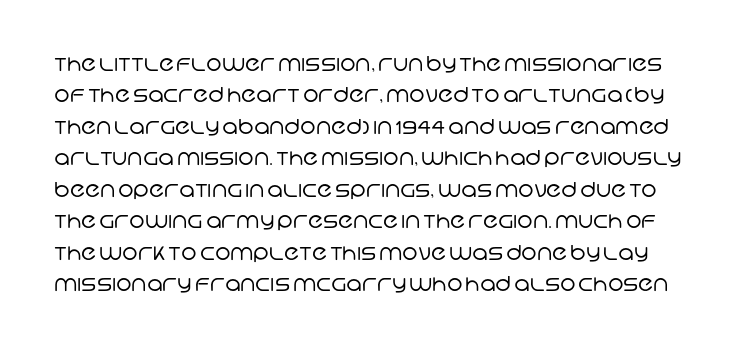
Weight: in the light-to-regular range. Does extra space separate the letters? No, they use regular spacing. Is there much room between lines? A standard amount, neither cramped nor airy. Check the space under the baseline: it is left empty.
